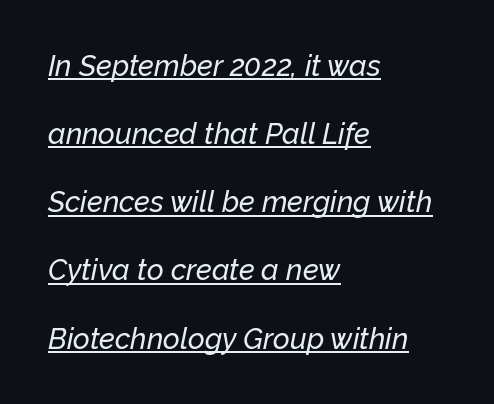
{"italic": "yes", "lean": "right", "slant_degrees": 12, "width": "normal", "stroke_contrast": "low", "x_height": "medium", "monospaced": "no", "underline": "yes", "align": "left", "line_spacing": "loose", "line_spacing_ratio": 2.35, "letter_spacing": "normal", "letter_spacing_em": 0.0, "glyph_px": 29}
